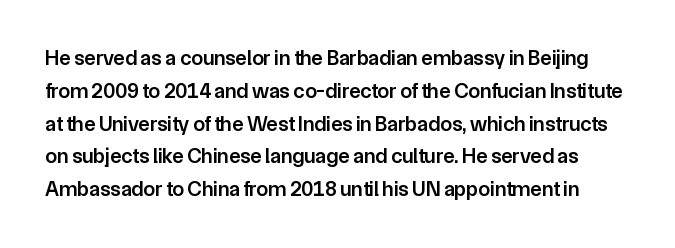
The image shows 21 px text type, upright; set normal line spacing (1.56x), normal letter spacing, not underlined.
